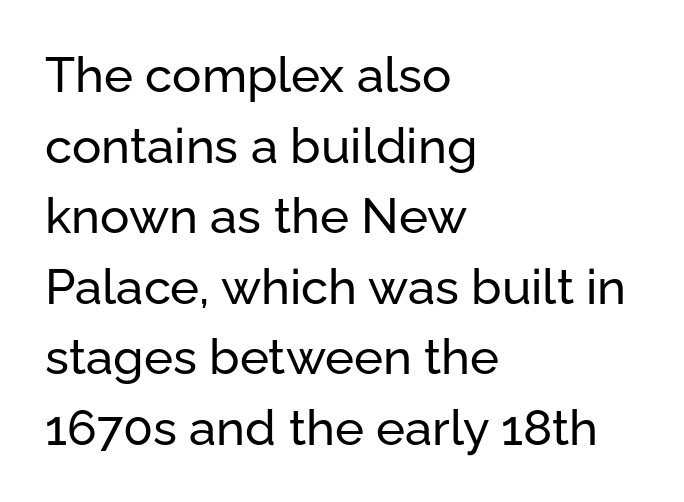
{"serif": "no", "italic": "no", "width": "normal", "stroke_contrast": "low", "x_height": "medium", "monospaced": "no", "underline": "no", "align": "left", "line_spacing": "normal", "line_spacing_ratio": 1.44, "letter_spacing": "normal", "letter_spacing_em": 0.0, "glyph_px": 49}
